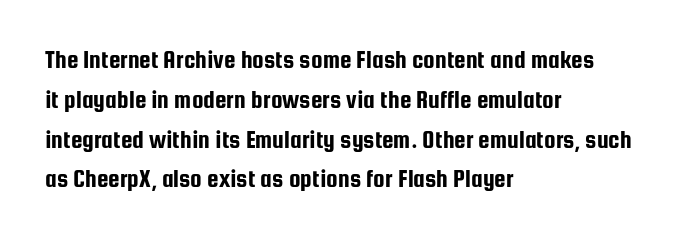
{"italic": "no", "underline": "no", "align": "left", "line_spacing": "normal", "line_spacing_ratio": 1.53, "letter_spacing": "normal", "letter_spacing_em": 0.0, "glyph_px": 26}
